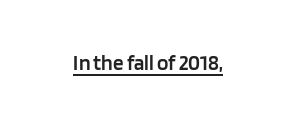
Upright lettering throughout. Nothing unusual about the tracking: characters are spaced as the font intends. This sample carries an underscore along the baseline area. How heavy is the stroke? Medium-heavy — a semibold, shy of bold.
